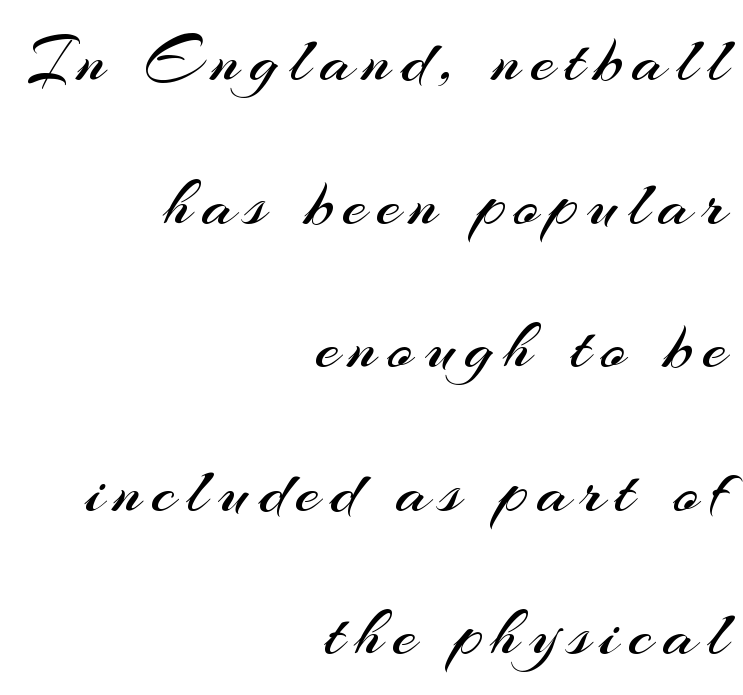
The image shows 69 px regular-weight sans-serif type; set right-aligned, loose line spacing (2.08x), not underlined; medium stroke contrast and a small x-height.
